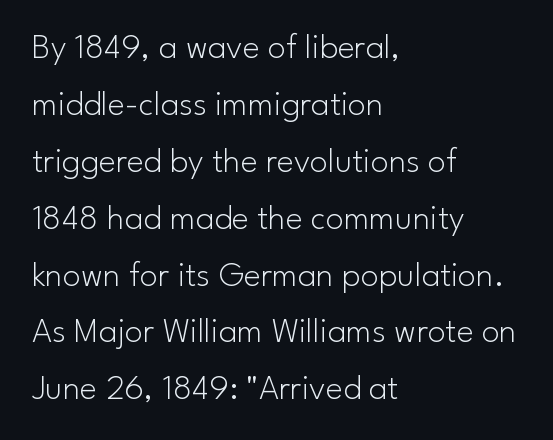
The rendering shows plain stroke endings on the letterforms — a sans-serif design. In terms of leading, this rendering sits right in the middle. The weight tops out at a normal text grade. Looks like regular typesetting: each glyph gets only the width it needs. The zone under the glyphs is completely vacant. One-word summary of the alignment: left.
